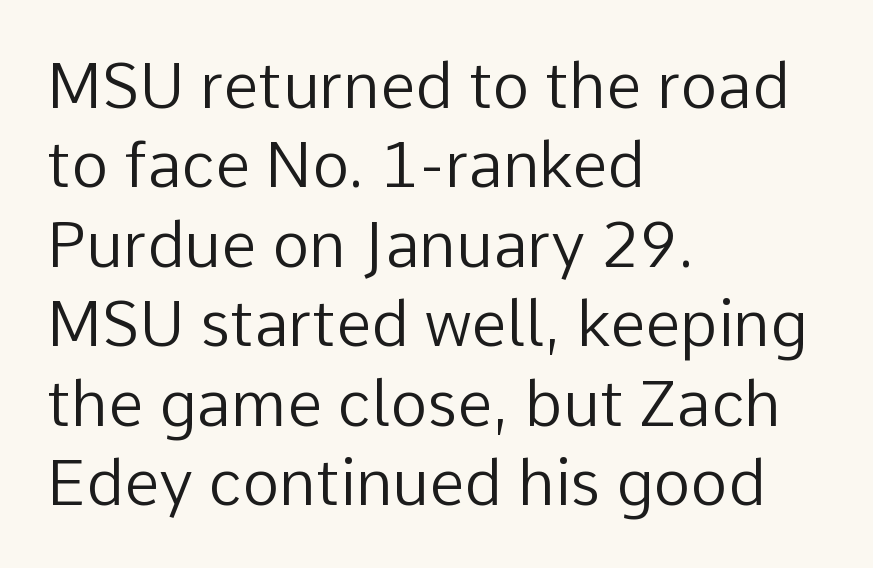
Words appear dense and cohesive because spacing is normal. Character widths vary here, with narrow letters taking less room than wide ones. Italic? Not at all — the glyphs are vertical. The baseline area is clear. Letters have the restrained weight of plain body copy at most.
